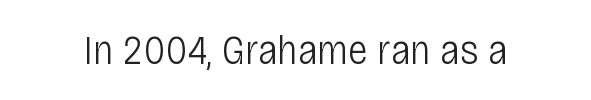
Short note: letters normally spaced. Nothing sits at the stroke ends, so this counts as sans-serif. No italicization has been applied; the sample stays upright. The rendering uses natural spacing where letterforms have individual widths. Lines of text with bare space underneath. Unbolded letterforms with no extra heft.
